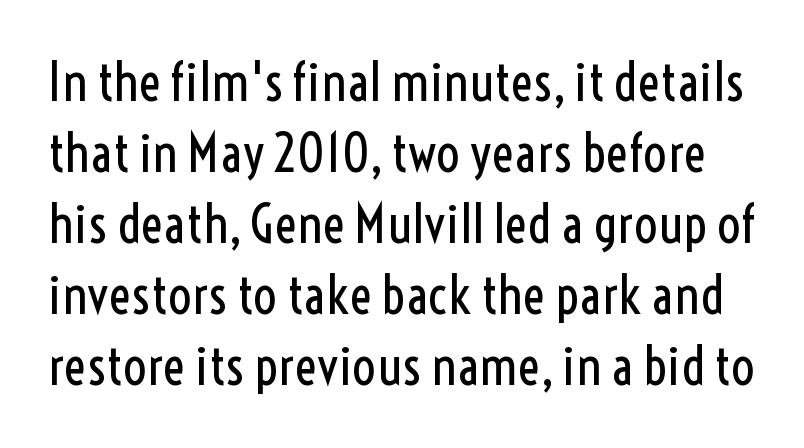
Tall strokes in this sample are plumb rather than angled. Serif or sans? Sans — the stroke terminals are bare. The letters advance in unequal steps, a hallmark of proportional type. Evenly set lines give the paragraph a standard silhouette. Nothing unusual about the tracking: characters are spaced as the font intends.
